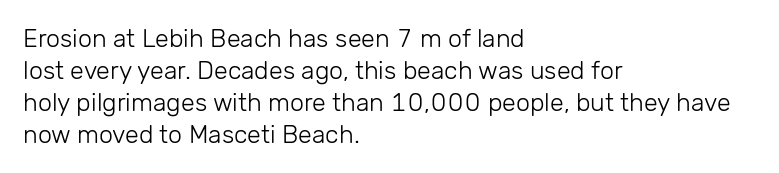
{"italic": "no", "bold": "no", "underline": "no", "align": "left", "line_spacing": "normal", "line_spacing_ratio": 1.28, "letter_spacing": "normal", "letter_spacing_em": 0.0, "glyph_px": 25}
